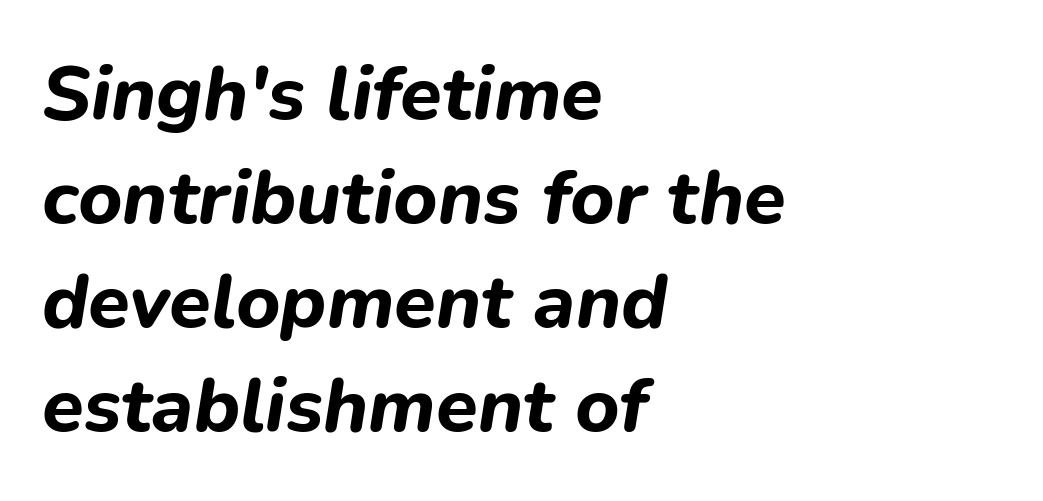
The image shows 76 px bold type, italic (leaning right); set left-aligned, normal line spacing (1.37x), normal letter spacing, not underlined; low stroke contrast and a medium x-height.
